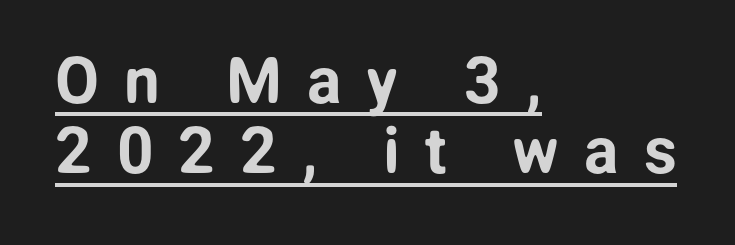
{"serif": "no", "italic": "no", "width": "normal", "stroke_contrast": "low", "x_height": "medium", "monospaced": "no", "underline": "yes", "align": "left", "line_spacing": "tight", "line_spacing_ratio": 1.1, "letter_spacing": "wide", "letter_spacing_em": 0.39, "glyph_px": 64}
